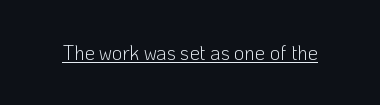
Q: Is the text bold? A: No.
Q: Is the text italic (slanted)? A: No, it is upright.
Q: Is the text underlined? A: Yes.
Q: Is the spacing between letters normal or unusually wide? A: Normal.
